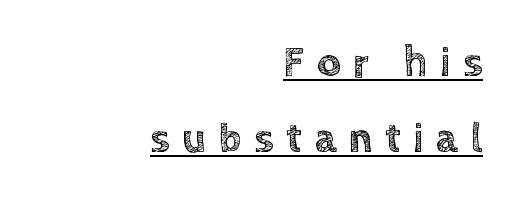
Q: Is the text italic (slanted)? A: No, it is upright.
Q: Is the text underlined? A: Yes.
Q: How is the paragraph aligned? A: Right-aligned.
Q: Is the spacing between letters normal or unusually wide? A: Unusually wide.
Q: Width (condensed, normal, or wide)? A: Normal.
Q: x-height? A: Large.
Q: Monospaced? A: No.
